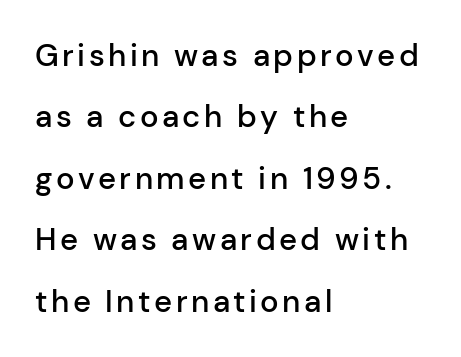
Each row of text sits above clean, open space. Posture: straight, roman, zero tilt. Horizontal bands of white between lines are thick stripes. Look at the bottom of the vertical strokes: they stop flat, with no serifs.
